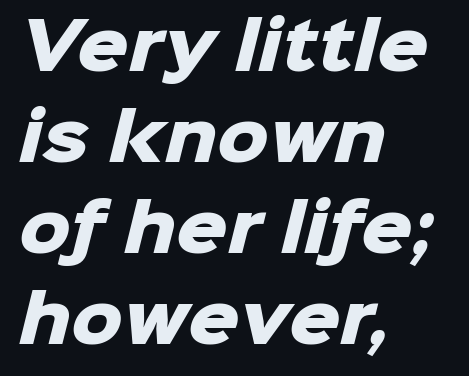
Q: Is the text bold? A: Yes.
Q: Is the typeface a serif or a sans-serif typeface? A: Sans-serif.
Q: Is the text underlined? A: No.
Q: How is the paragraph aligned? A: Left-aligned.
Q: Is the spacing between letters normal or unusually wide? A: Normal.
Q: Is the spacing between lines tight, normal or loose? A: Normal.
Q: Width (condensed, normal, or wide)? A: Normal.
Q: Stroke contrast? A: Low.
Q: x-height? A: Medium.
Q: Monospaced? A: No.
